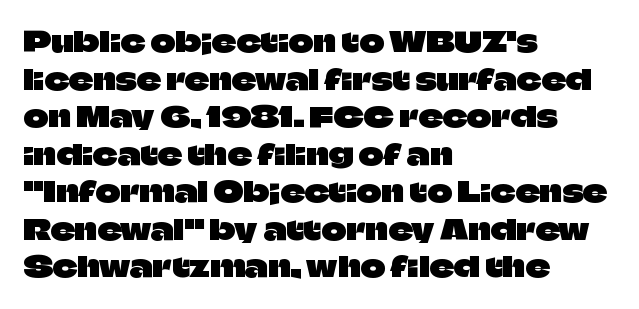
Q: Is the text italic (slanted)? A: No, it is upright.
Q: Is the text underlined? A: No.
Q: How is the paragraph aligned? A: Left-aligned.
Q: Is the spacing between letters normal or unusually wide? A: Normal.
Q: Is the spacing between lines tight, normal or loose? A: Normal.
